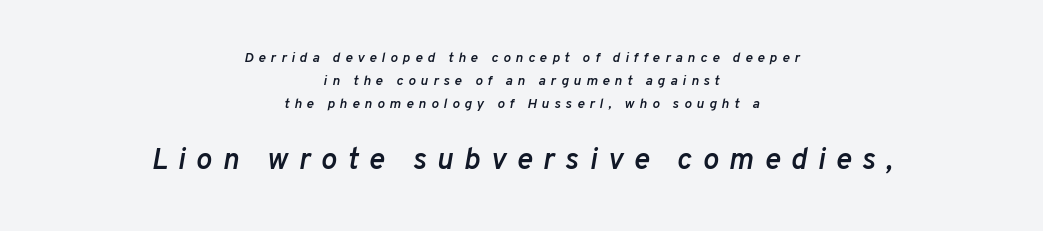
Every letter is mildly thick-stroked: semibold rather than bold. Character size in the trailing block exceeds that of the leading block. Here the designer chose a conventional face with non-uniform glyph widths. The strip under each line holds only bare page. Glyph-to-glyph distance is far greater than everyday printed text.
